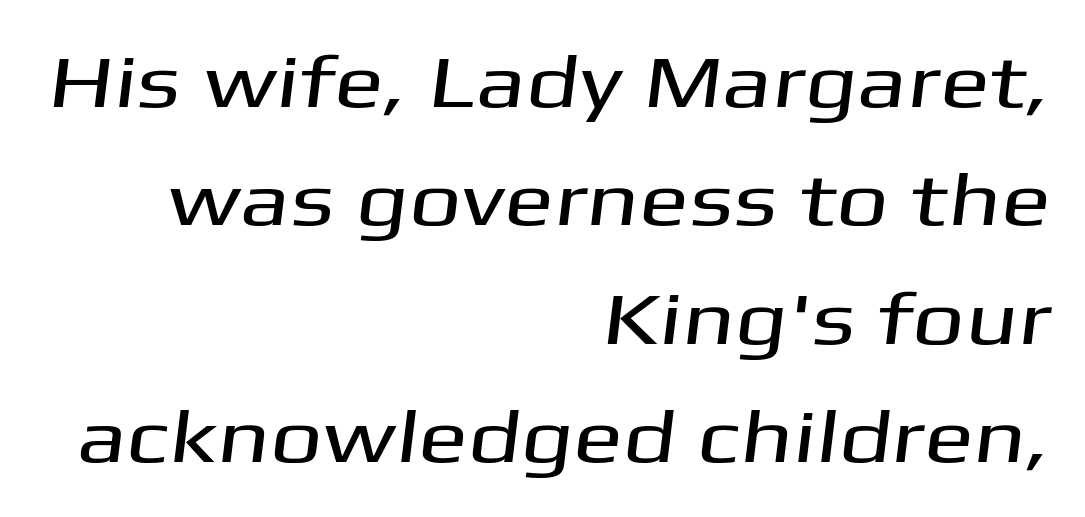
Leading matches the norm, producing a regular column. Think of a printed novel: that variable character pitch is what you see here. The area under the type is left untouched. The passage shown is typeset with a sans-serif family.
